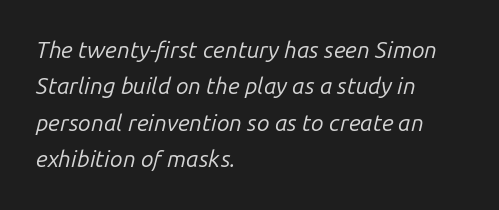
{"italic": "yes", "lean": "right", "slant_degrees": 14, "bold": "no", "underline": "no", "align": "left", "line_spacing": "normal", "line_spacing_ratio": 1.58, "letter_spacing": "normal", "letter_spacing_em": 0.0, "glyph_px": 23}
